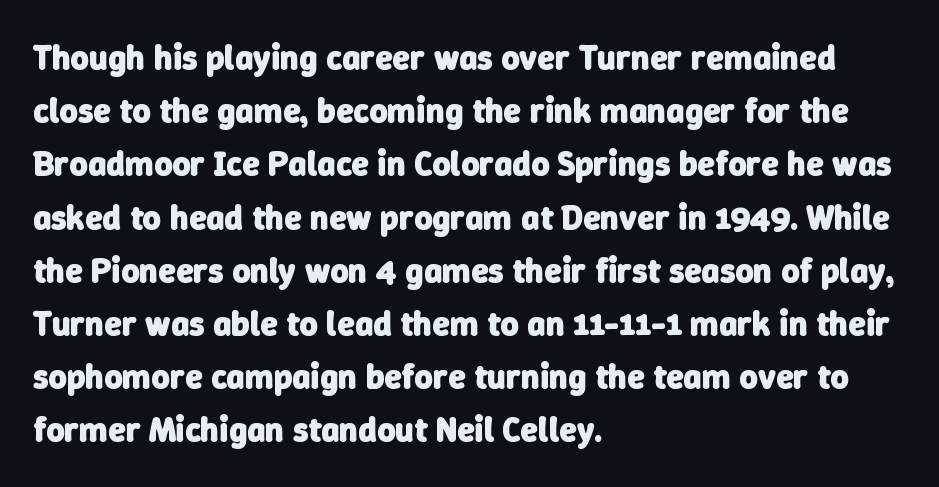
Q: Is the text bold? A: Yes.
Q: Is the typeface a serif or a sans-serif typeface? A: Sans-serif.
Q: Is the text underlined? A: No.
Q: How is the paragraph aligned? A: Left-aligned.
Q: Is the spacing between letters normal or unusually wide? A: Normal.
Q: Is the spacing between lines tight, normal or loose? A: Normal.
Q: Width (condensed, normal, or wide)? A: Normal.
Q: Stroke contrast? A: Low.
Q: x-height? A: Medium.
Q: Monospaced? A: No.
